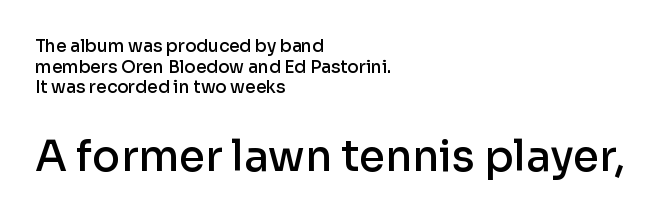
Q: Is the text bold? A: Semi-bold.
Q: Is the text italic (slanted)? A: No, it is upright.
Q: Is the typeface a serif or a sans-serif typeface? A: Sans-serif.
Q: Is the text underlined? A: No.
Q: How is the paragraph aligned? A: Left-aligned.
Q: Is the spacing between letters normal or unusually wide? A: Normal.
Q: Which block of text is set in a larger size, the first (top) or the second (bottom)? A: The second (bottom) one.
Q: Width (condensed, normal, or wide)? A: Normal.
Q: Stroke contrast? A: Low.
Q: x-height? A: Medium.
Q: Monospaced? A: No.
